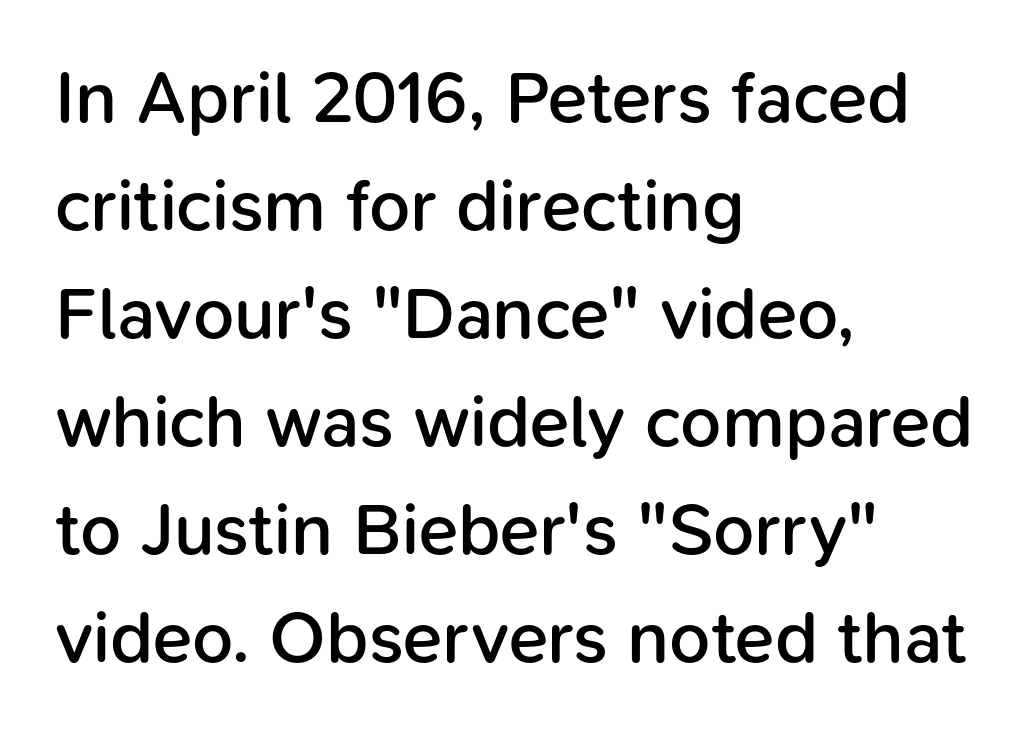
Does the lettering tilt? It doesn't — this is upright. Leftover space on each line is placed entirely after the last word. One glance says typical: line gaps are just what's usual. Think of a printed novel: that variable character pitch is what you see here. The string is rendered with underlining switched off. The passage shown has conventional tracking throughout.
